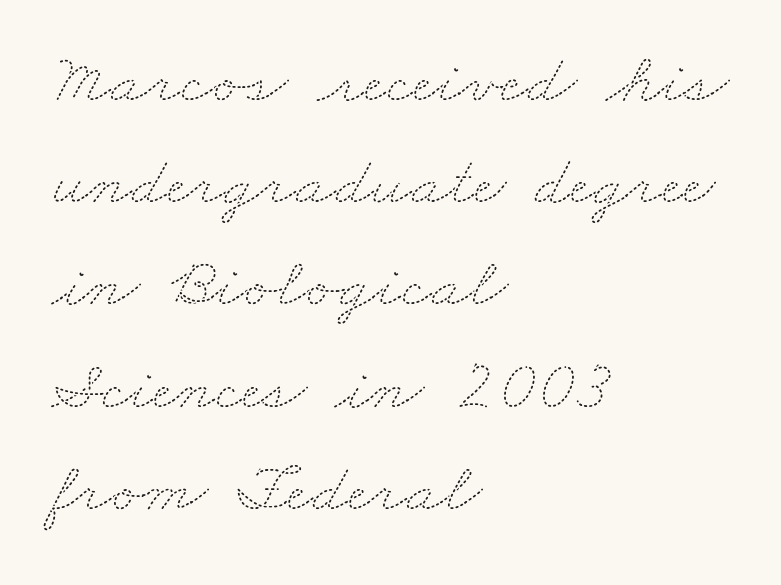
Q: Is the text bold? A: No.
Q: Is the text underlined? A: No.
Q: How is the paragraph aligned? A: Left-aligned.
Q: Is the spacing between letters normal or unusually wide? A: Normal.
Q: Is the spacing between lines tight, normal or loose? A: Normal.
Q: Width (condensed, normal, or wide)? A: Wide.
Q: Stroke contrast? A: Medium.
Q: x-height? A: Small.
Q: Monospaced? A: No.
